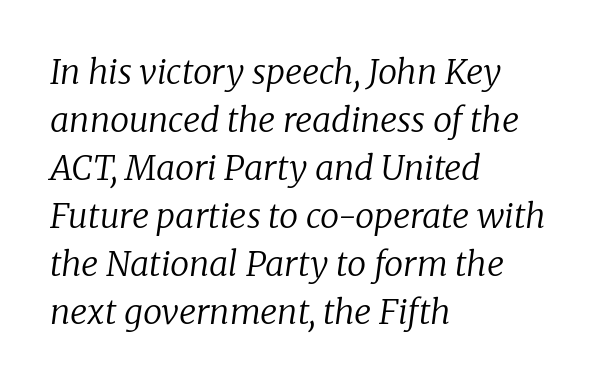
{"serif": "yes", "italic": "yes", "lean": "right", "slant_degrees": 8, "bold": "no", "weight": "regular", "width": "normal", "stroke_contrast": "low", "x_height": "medium", "monospaced": "no", "underline": "no", "align": "left", "line_spacing": "normal", "line_spacing_ratio": 1.41, "letter_spacing": "normal", "letter_spacing_em": 0.0, "glyph_px": 34}
